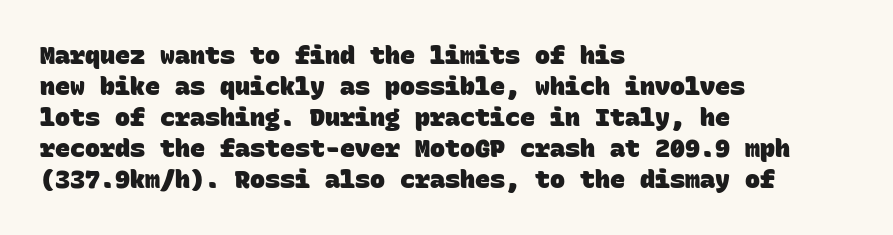
{"bold": "yes", "underline": "no", "align": "left", "line_spacing_ratio": 1.24, "letter_spacing": "normal", "letter_spacing_em": 0.0, "glyph_px": 25}
